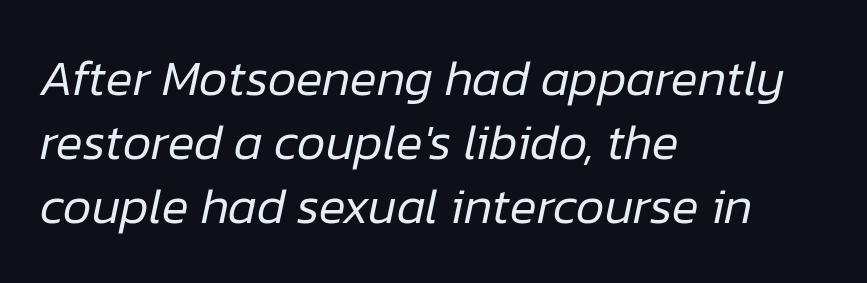
The letters look calm and open, with moderate or lighter stems. Visually the block forms a straight wall on the left and a jagged coastline on the right. Words float on clear page, feet unadorned. Whoever set this chose a conventional vertical rhythm. These lines were composed using italics.
